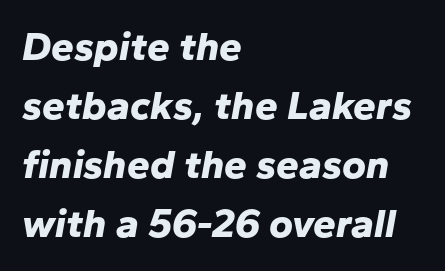
The specimen reads as italic at a glance. In CSS terms this would be text-align: left. Clear beneath every line of the passage. Spacing between characters is what you'd get straight out of the box. These lines carry a lot of weight — the face is fully bold.
